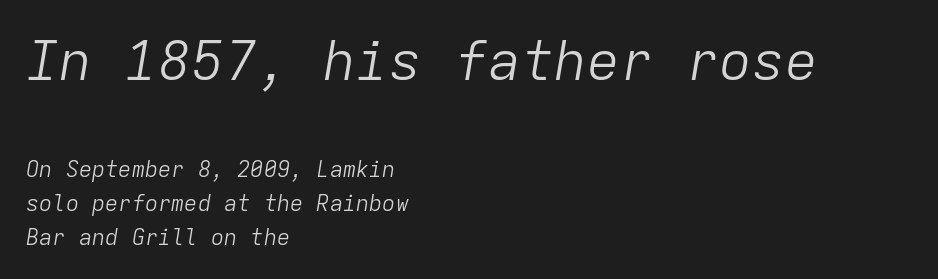
Leading matches the norm, producing a regular column. The passage shown is not bold in any degree. Is this a fixed-width face? Yes — each glyph sits in an identical cell. The letters are slanted; this is an italic face. The space beneath each line is pristine and unruled. Where is the straight margin? On the left.
